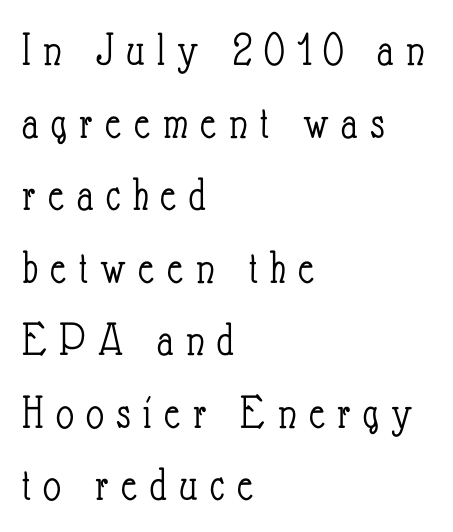
The image shows 49 px light, condensed type, upright; set left-aligned, normal line spacing (1.48x), unusually wide letter spacing (+0.25 em), not underlined; low stroke contrast and a small x-height.
